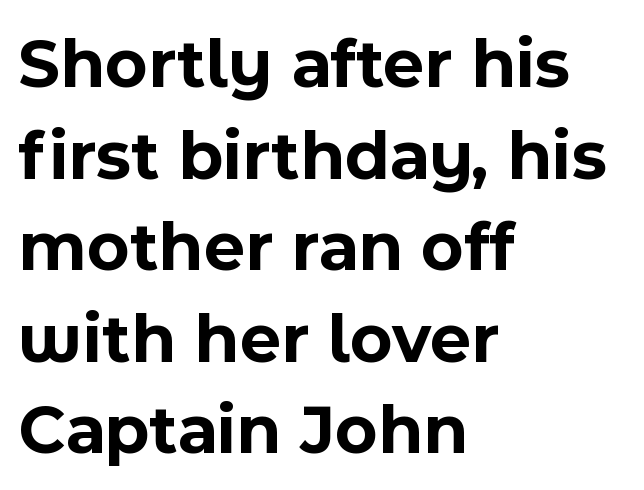
Q: Is the text bold? A: Yes.
Q: Is the text italic (slanted)? A: No, it is upright.
Q: Is the typeface a serif or a sans-serif typeface? A: Sans-serif.
Q: Is the text underlined? A: No.
Q: How is the paragraph aligned? A: Left-aligned.
Q: Is the spacing between letters normal or unusually wide? A: Normal.
Q: Is the spacing between lines tight, normal or loose? A: Normal.
Q: Width (condensed, normal, or wide)? A: Normal.
Q: x-height? A: Medium.
Q: Monospaced? A: No.
